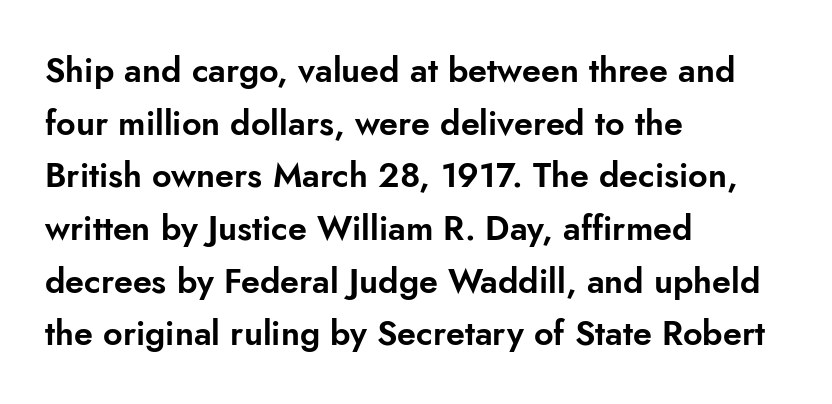
Q: Is the text italic (slanted)? A: No, it is upright.
Q: Is the typeface a serif or a sans-serif typeface? A: Sans-serif.
Q: Is the text underlined? A: No.
Q: How is the paragraph aligned? A: Left-aligned.
Q: Is the spacing between letters normal or unusually wide? A: Normal.
Q: Is the spacing between lines tight, normal or loose? A: Normal.
Q: Width (condensed, normal, or wide)? A: Normal.
Q: Stroke contrast? A: Low.
Q: x-height? A: Small.
Q: Monospaced? A: No.
